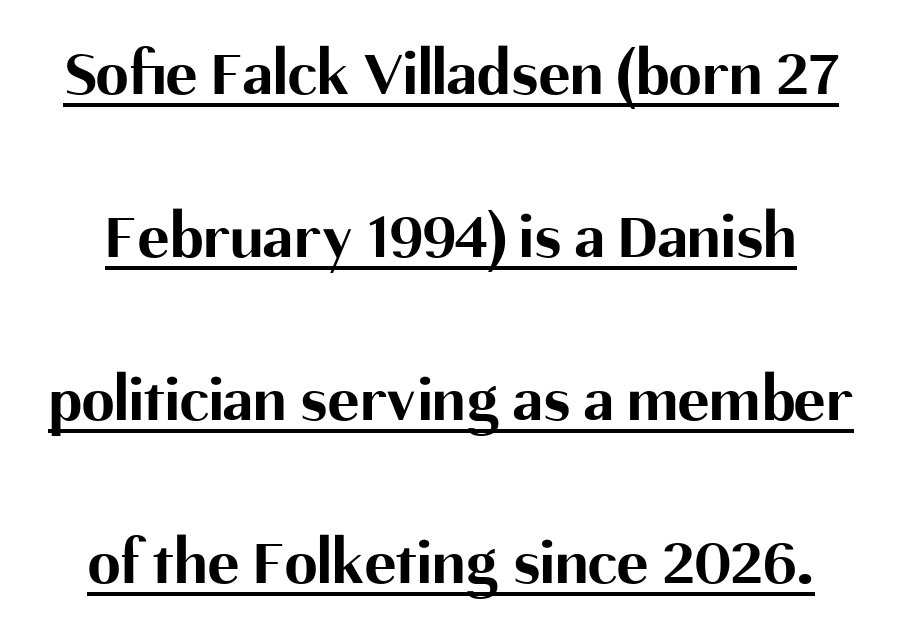
Q: Is the text bold? A: Yes.
Q: Is the text italic (slanted)? A: No, it is upright.
Q: Is the typeface a serif or a sans-serif typeface? A: Sans-serif.
Q: Is the text underlined? A: Yes.
Q: Is the spacing between letters normal or unusually wide? A: Normal.
Q: Is the spacing between lines tight, normal or loose? A: Loose.
Q: Width (condensed, normal, or wide)? A: Normal.
Q: Stroke contrast? A: Medium.
Q: x-height? A: Medium.
Q: Monospaced? A: No.
